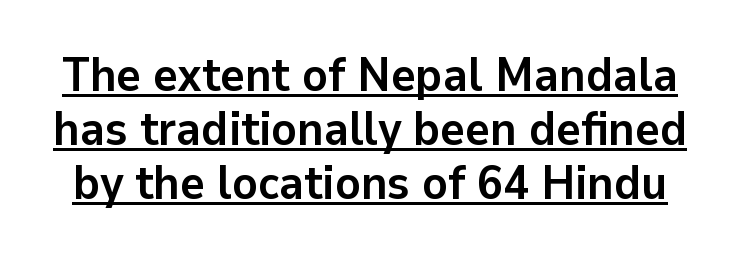
Q: Is the text bold? A: Yes.
Q: Is the text italic (slanted)? A: No, it is upright.
Q: Is the typeface a serif or a sans-serif typeface? A: Sans-serif.
Q: Is the text underlined? A: Yes.
Q: Is the spacing between letters normal or unusually wide? A: Normal.
Q: Is the spacing between lines tight, normal or loose? A: Tight.
Q: Width (condensed, normal, or wide)? A: Normal.
Q: Stroke contrast? A: Low.
Q: x-height? A: Medium.
Q: Monospaced? A: No.
